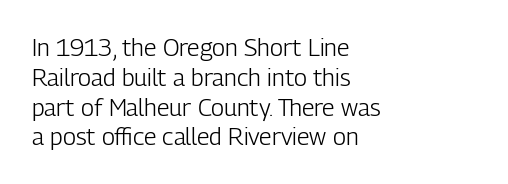
{"italic": "no", "bold": "no", "underline": "no", "align": "left", "line_spacing_ratio": 1.24, "letter_spacing": "normal", "letter_spacing_em": 0.0, "glyph_px": 24}
